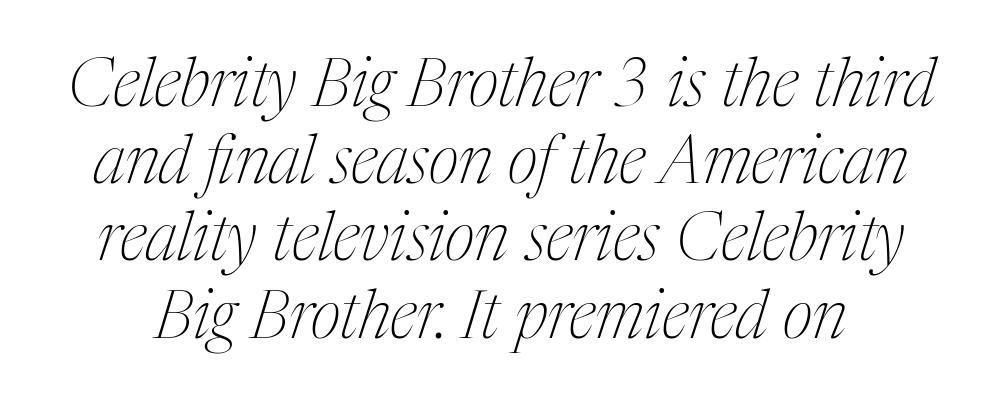
Vertical stems look standard width or narrower in stroke. The glyphs look as if they've been sheared to an angle. The passage shown has conventional tracking throughout. Yep, those are serifs on the letters. Proportional: the letters do not fall into vertical columns. Glance below the letters and you will spot only blank space.
